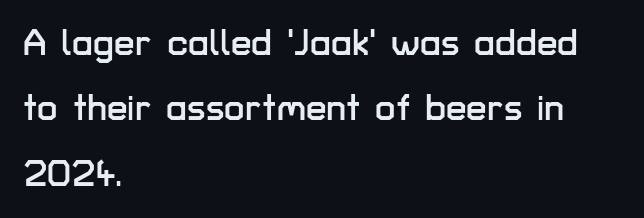
The image shows 37 px sans-serif type, upright; set left-aligned, line spacing 1.77x, normal letter spacing, not underlined; low stroke contrast and a medium x-height.
